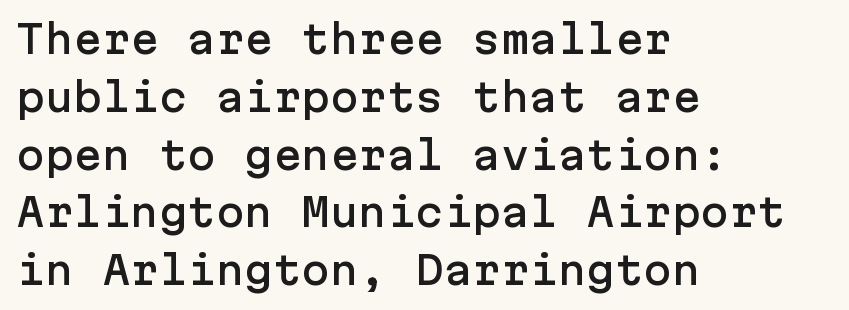
Q: Is the text italic (slanted)? A: No, it is upright.
Q: Is the typeface a serif or a sans-serif typeface? A: Sans-serif.
Q: Is the text underlined? A: No.
Q: How is the paragraph aligned? A: Left-aligned.
Q: Is the spacing between letters normal or unusually wide? A: Normal.
Q: Is the spacing between lines tight, normal or loose? A: Normal.
Q: Width (condensed, normal, or wide)? A: Normal.
Q: Stroke contrast? A: Low.
Q: x-height? A: Medium.
